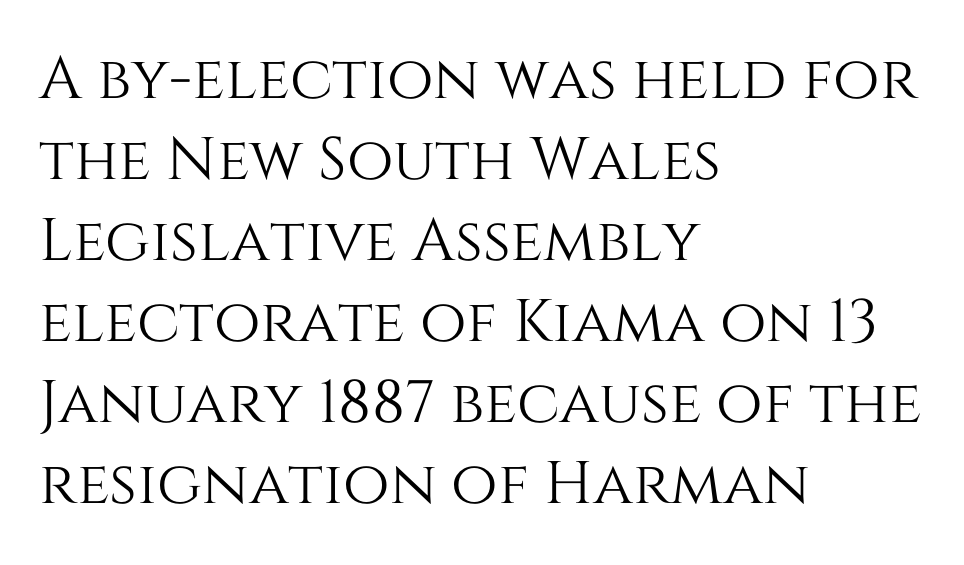
Q: Is the text italic (slanted)? A: No, it is upright.
Q: Is the text underlined? A: No.
Q: How is the paragraph aligned? A: Left-aligned.
Q: Is the spacing between letters normal or unusually wide? A: Normal.
Q: Is the spacing between lines tight, normal or loose? A: Normal.
Q: Width (condensed, normal, or wide)? A: Normal.
Q: Stroke contrast? A: Medium.
Q: x-height? A: Large.
Q: Monospaced? A: No.
